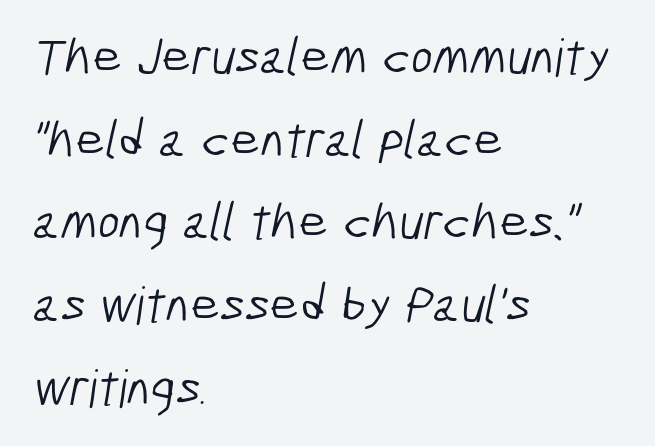
The image shows 52 px light, condensed sans-serif type; set left-aligned, normal line spacing (1.59x), normal letter spacing, not underlined; low stroke contrast and a medium x-height.
